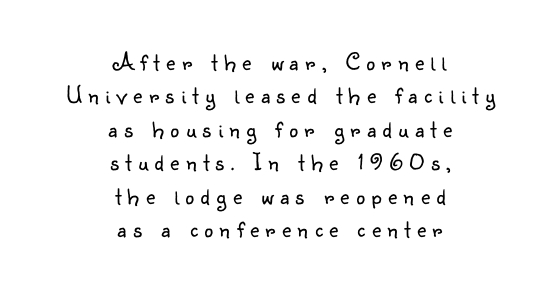
The specimen reads as upright at a glance. The block of text has a typical density, with ordinary space between rows. The letters are spread apart with noticeably loose tracking. Stroke mass is kept to a normal reading level or below.
